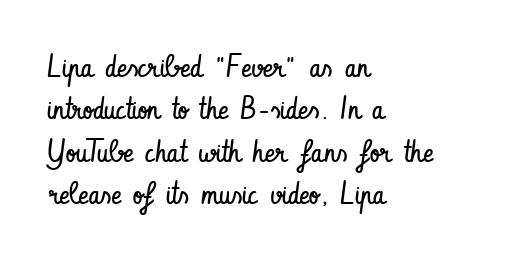
Q: Is the text bold? A: No.
Q: Is the text italic (slanted)? A: No, it is upright.
Q: Is the typeface a serif or a sans-serif typeface? A: Sans-serif.
Q: Is the text underlined? A: No.
Q: How is the paragraph aligned? A: Left-aligned.
Q: Is the spacing between letters normal or unusually wide? A: Normal.
Q: Is the spacing between lines tight, normal or loose? A: Normal.
Q: Width (condensed, normal, or wide)? A: Condensed.
Q: Stroke contrast? A: Low.
Q: x-height? A: Small.
Q: Monospaced? A: No.
